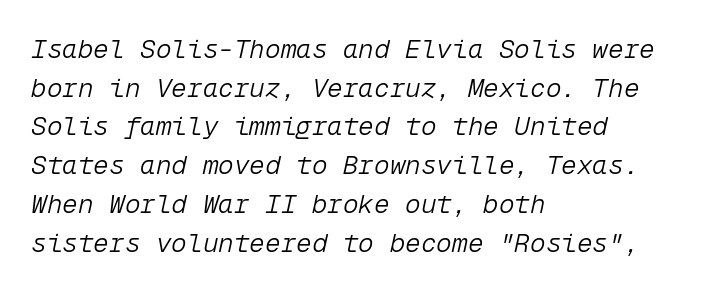
The image shows 26 px text type, italic (leaning right); set left-aligned, normal line spacing (1.49x), normal letter spacing, not underlined.
